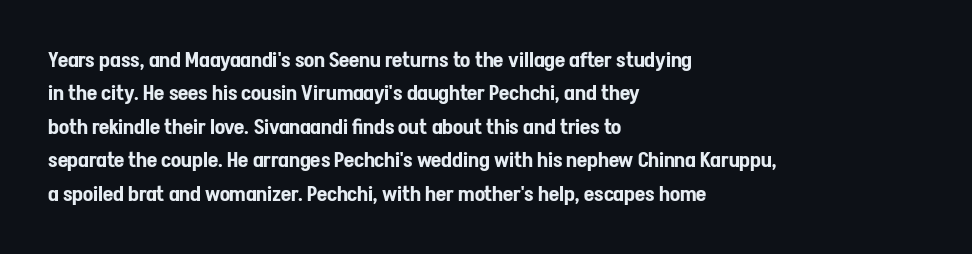
Nobody drew a line under any word here. A student would call this left alignment; a typographer would say flush left, rag right. Rendered with straight, roman letterforms. In terms of leading, this rendering sits right in the middle. Characters follow at the spacing the type designer built in.
